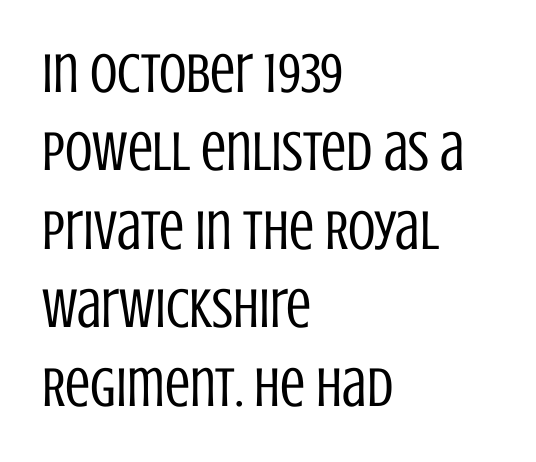
The image shows 56 px regular-weight, condensed sans-serif type, upright; set left-aligned, normal line spacing (1.4x), normal letter spacing, not underlined; low stroke contrast and a large x-height.
